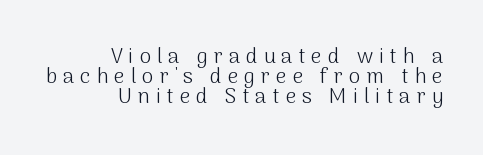
Q: Is the text bold? A: No.
Q: Is the text italic (slanted)? A: No, it is upright.
Q: Is the text underlined? A: No.
Q: How is the paragraph aligned? A: Right-aligned.
Q: Is the spacing between letters normal or unusually wide? A: Unusually wide.
Q: Is the spacing between lines tight, normal or loose? A: Tight.
